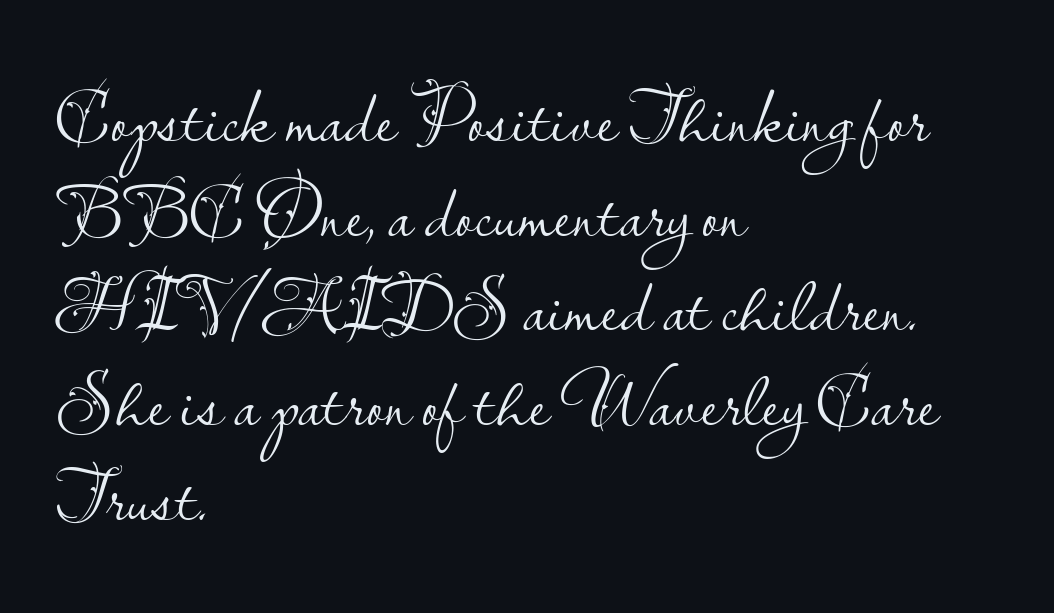
The image shows 77 px light sans-serif type; set left-aligned, line spacing 1.23x, normal letter spacing, not underlined; low stroke contrast and a small x-height.
